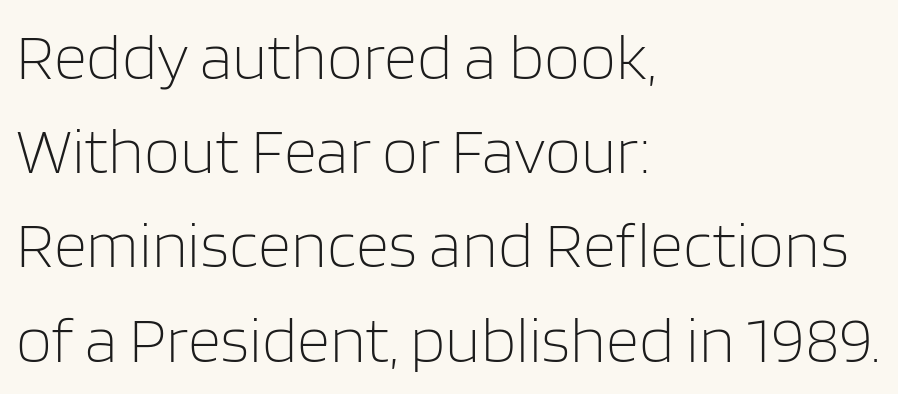
Q: Is the text bold? A: No.
Q: Is the text italic (slanted)? A: No, it is upright.
Q: Is the typeface a serif or a sans-serif typeface? A: Sans-serif.
Q: Is the text underlined? A: No.
Q: How is the paragraph aligned? A: Left-aligned.
Q: Is the spacing between letters normal or unusually wide? A: Normal.
Q: Is the spacing between lines tight, normal or loose? A: Normal.
Q: Width (condensed, normal, or wide)? A: Normal.
Q: Stroke contrast? A: Low.
Q: x-height? A: Large.
Q: Monospaced? A: No.
